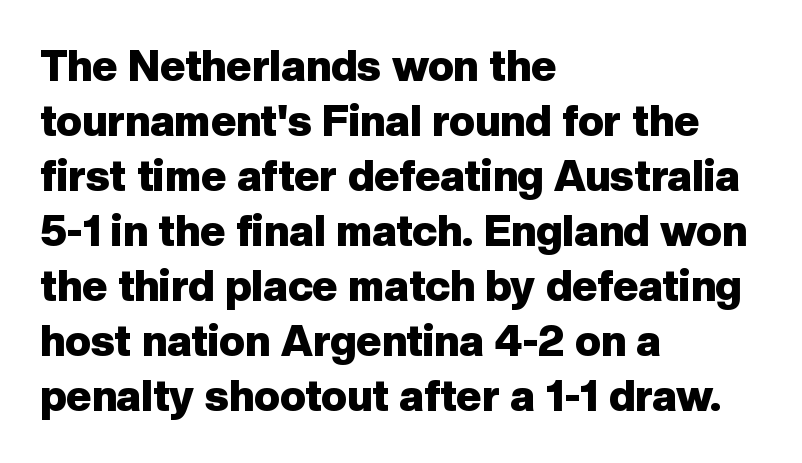
Q: Is the text bold? A: Yes.
Q: Is the text italic (slanted)? A: No, it is upright.
Q: Is the typeface a serif or a sans-serif typeface? A: Sans-serif.
Q: Is the text underlined? A: No.
Q: How is the paragraph aligned? A: Left-aligned.
Q: Is the spacing between letters normal or unusually wide? A: Normal.
Q: Is the spacing between lines tight, normal or loose? A: Normal.
Q: Width (condensed, normal, or wide)? A: Normal.
Q: Stroke contrast? A: Low.
Q: x-height? A: Medium.
Q: Monospaced? A: No.
